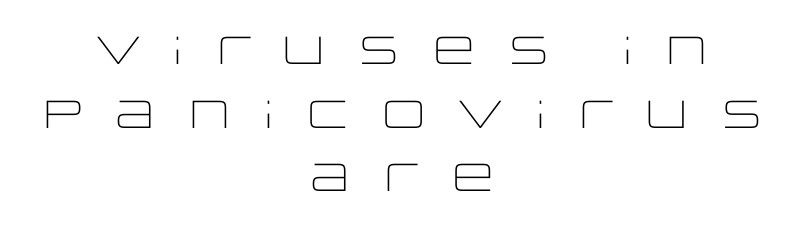
{"serif": "no", "italic": "no", "bold": "no", "weight": "light", "width": "wide", "stroke_contrast": "low", "x_height": "large", "monospaced": "no", "underline": "no", "align": "center", "line_spacing": "normal", "line_spacing_ratio": 1.63, "letter_spacing": "wide", "letter_spacing_em": 0.43, "glyph_px": 39}
